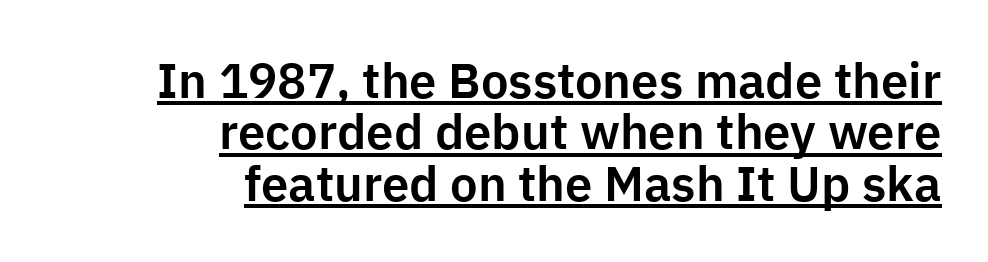
{"serif": "no", "italic": "no", "width": "normal", "stroke_contrast": "low", "x_height": "medium", "monospaced": "no", "underline": "yes", "align": "right", "line_spacing": "tight", "line_spacing_ratio": 1.05, "letter_spacing": "normal", "letter_spacing_em": 0.0, "glyph_px": 49}
